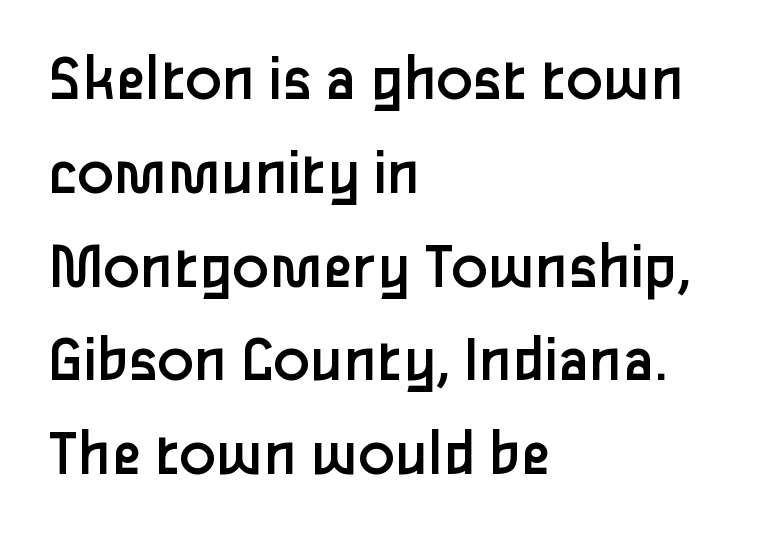
Q: Is the text bold? A: No.
Q: Is the text italic (slanted)? A: No, it is upright.
Q: Is the typeface a serif or a sans-serif typeface? A: Sans-serif.
Q: Is the text underlined? A: No.
Q: How is the paragraph aligned? A: Left-aligned.
Q: Is the spacing between letters normal or unusually wide? A: Normal.
Q: Is the spacing between lines tight, normal or loose? A: Normal.
Q: Width (condensed, normal, or wide)? A: Normal.
Q: Stroke contrast? A: Low.
Q: x-height? A: Medium.
Q: Monospaced? A: No.
